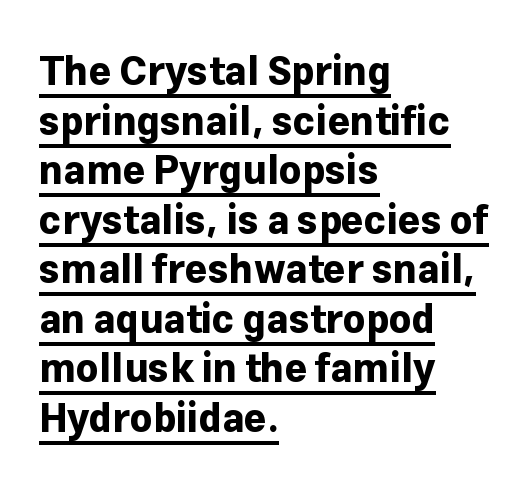
The glyphs have the mass of a bold cut. Think of a printed novel: that variable character pitch is what you see here. The rendering anchors every line to the left-hand side. Regarding serifs, this sample does without them. The tracking reads as untouched default to a designer's eye. Posture: vertical.
